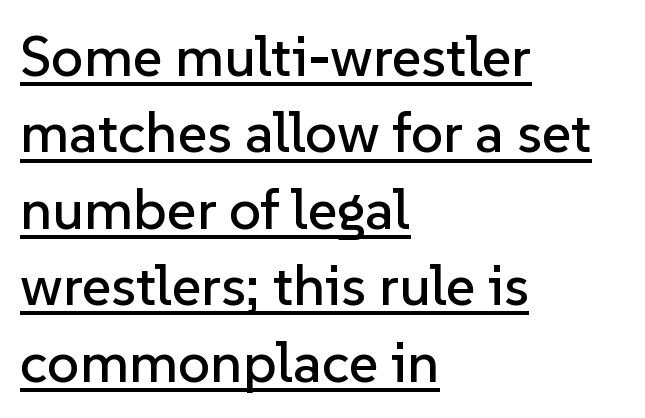
{"serif": "no", "italic": "no", "width": "normal", "stroke_contrast": "low", "x_height": "medium", "monospaced": "no", "underline": "yes", "align": "left", "line_spacing": "normal", "line_spacing_ratio": 1.34, "letter_spacing": "normal", "letter_spacing_em": 0.0, "glyph_px": 57}
